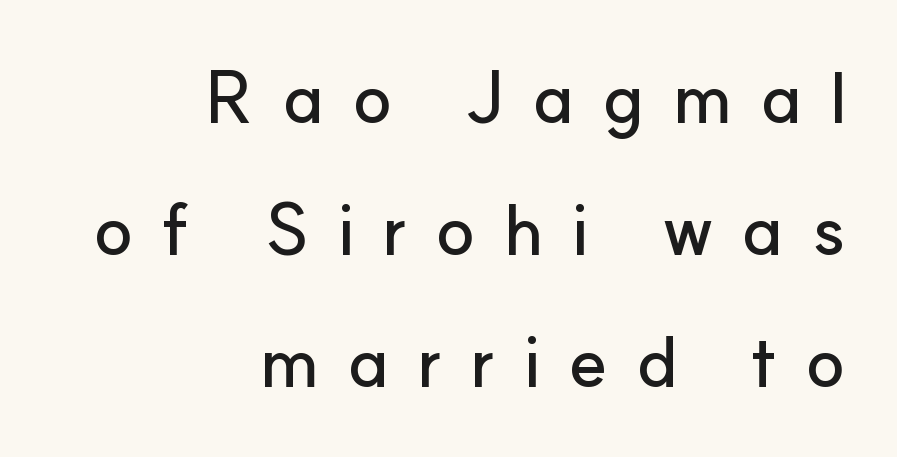
Q: Is the text italic (slanted)? A: No, it is upright.
Q: Is the typeface a serif or a sans-serif typeface? A: Sans-serif.
Q: Is the text underlined? A: No.
Q: How is the paragraph aligned? A: Right-aligned.
Q: Is the spacing between letters normal or unusually wide? A: Unusually wide.
Q: Width (condensed, normal, or wide)? A: Normal.
Q: Stroke contrast? A: Low.
Q: x-height? A: Small.
Q: Monospaced? A: No.
